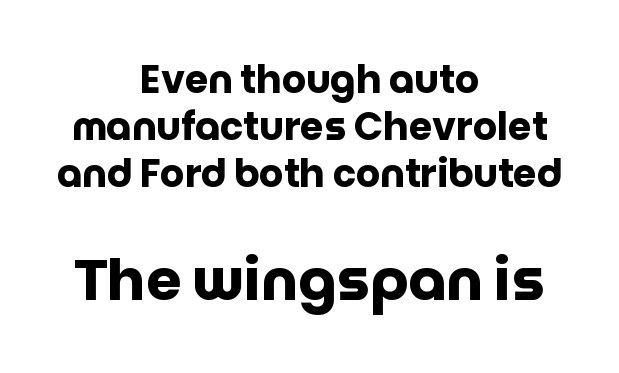
Q: Is the text bold? A: Yes.
Q: Is the text italic (slanted)? A: No, it is upright.
Q: Is the typeface a serif or a sans-serif typeface? A: Sans-serif.
Q: Is the text underlined? A: No.
Q: How is the paragraph aligned? A: Centered.
Q: Is the spacing between letters normal or unusually wide? A: Normal.
Q: Which block of text is set in a larger size, the first (top) or the second (bottom)? A: The second (bottom) one.
Q: Width (condensed, normal, or wide)? A: Normal.
Q: Stroke contrast? A: Low.
Q: x-height? A: Large.
Q: Monospaced? A: No.
